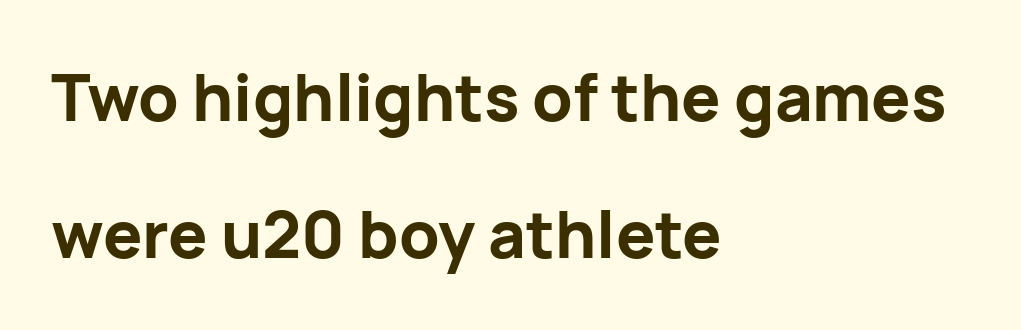
{"serif": "no", "italic": "no", "bold": "yes", "weight": "bold", "width": "normal", "stroke_contrast": "low", "x_height": "medium", "monospaced": "no", "underline": "no", "align": "left", "line_spacing": "loose", "line_spacing_ratio": 2.11, "letter_spacing": "normal", "letter_spacing_em": 0.0, "glyph_px": 65}
